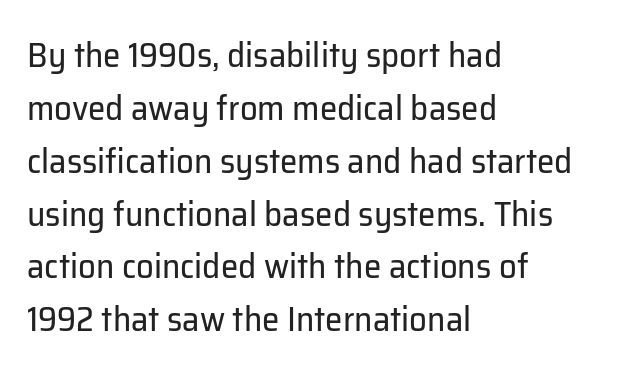
The image shows 35 px regular-weight sans-serif type, upright; set left-aligned, normal line spacing (1.51x), normal letter spacing, not underlined; low stroke contrast and a medium x-height.
